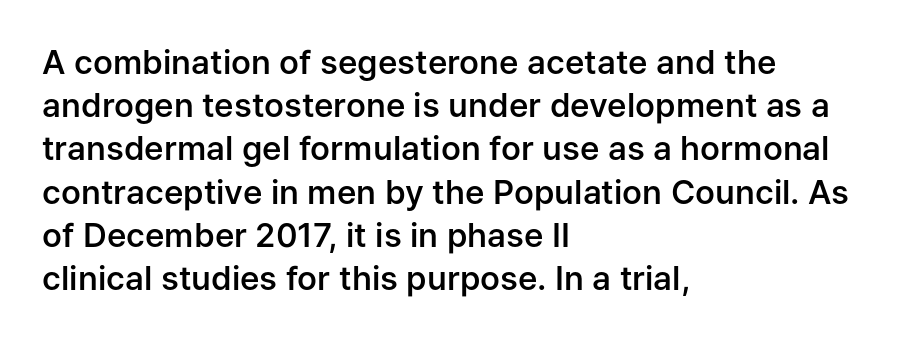
Q: Is the text bold? A: Semi-bold.
Q: Is the text italic (slanted)? A: No, it is upright.
Q: Is the typeface a serif or a sans-serif typeface? A: Sans-serif.
Q: Is the text underlined? A: No.
Q: How is the paragraph aligned? A: Left-aligned.
Q: Is the spacing between letters normal or unusually wide? A: Normal.
Q: Is the spacing between lines tight, normal or loose? A: Normal.
Q: Width (condensed, normal, or wide)? A: Normal.
Q: Stroke contrast? A: Low.
Q: x-height? A: Medium.
Q: Monospaced? A: No.
